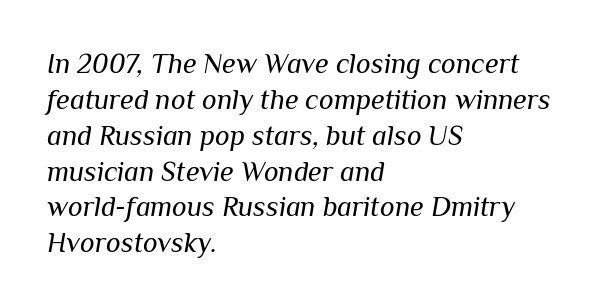
Q: Is the text bold? A: No.
Q: Is the text italic (slanted)? A: Yes, it leans right by about 10 degrees.
Q: Is the text underlined? A: No.
Q: How is the paragraph aligned? A: Left-aligned.
Q: Is the spacing between letters normal or unusually wide? A: Normal.
Q: Is the spacing between lines tight, normal or loose? A: Normal.
Q: Width (condensed, normal, or wide)? A: Normal.
Q: Stroke contrast? A: Medium.
Q: x-height? A: Medium.
Q: Monospaced? A: No.
